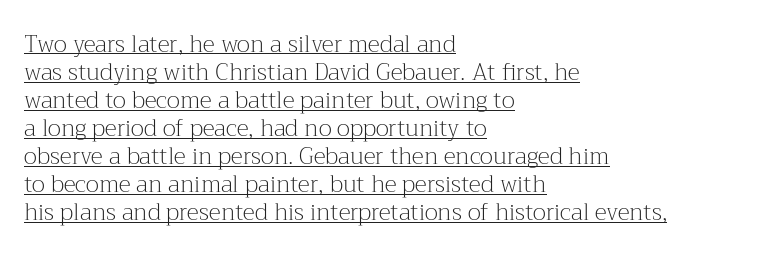
Q: Is the text bold? A: No.
Q: Is the text italic (slanted)? A: No, it is upright.
Q: Is the text underlined? A: Yes.
Q: How is the paragraph aligned? A: Left-aligned.
Q: Is the spacing between letters normal or unusually wide? A: Normal.
